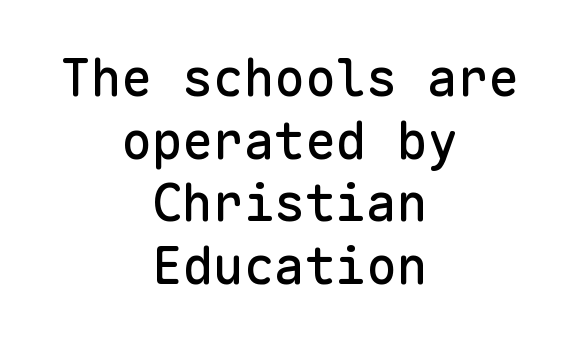
The image shows 51 px sans-serif type, upright, monospaced; set centered, line spacing 1.23x, normal letter spacing, not underlined; low stroke contrast and a medium x-height.
